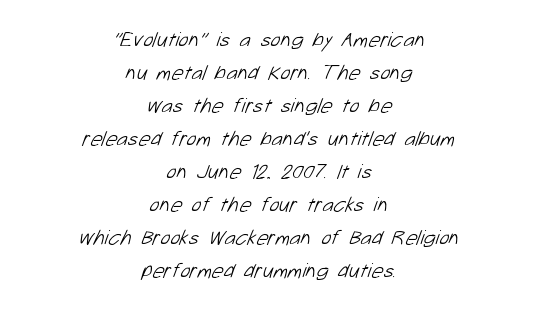
Q: Is the text bold? A: No.
Q: Is the text underlined? A: No.
Q: How is the paragraph aligned? A: Centered.
Q: Is the spacing between letters normal or unusually wide? A: Normal.
Q: Is the spacing between lines tight, normal or loose? A: Normal.
